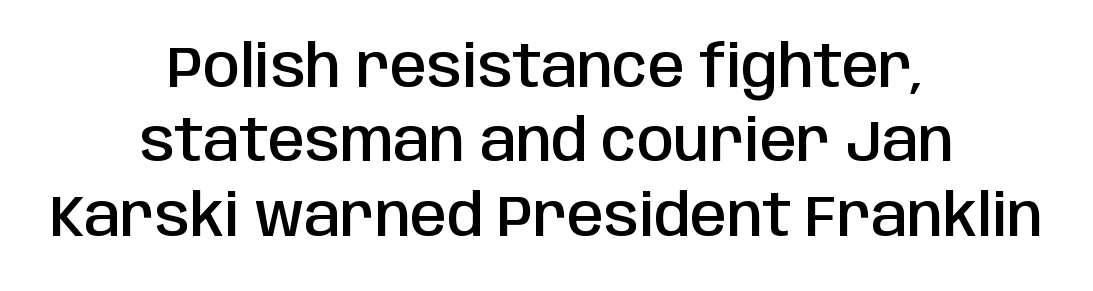
{"serif": "no", "italic": "no", "bold": "semi", "weight": "semibold", "width": "condensed", "stroke_contrast": "low", "x_height": "large", "monospaced": "no", "underline": "no", "align": "center", "line_spacing": "normal", "line_spacing_ratio": 1.26, "letter_spacing": "normal", "letter_spacing_em": 0.0, "glyph_px": 59}
